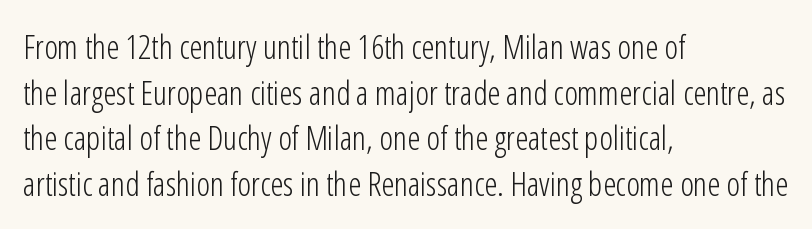
Stems and bowls with no extra thickness — not bold. Observe the absence of serifs on each vertical stroke in this sample. The foot of each line stays bare and open. In terms of letterspacing, this is plain default setting. The passage shown stacks its lines at a standard gap.
